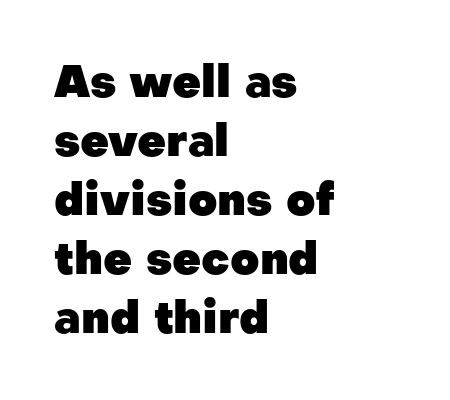
Q: Is the text bold? A: Yes.
Q: Is the text italic (slanted)? A: No, it is upright.
Q: Is the typeface a serif or a sans-serif typeface? A: Sans-serif.
Q: Is the text underlined? A: No.
Q: How is the paragraph aligned? A: Left-aligned.
Q: Is the spacing between letters normal or unusually wide? A: Normal.
Q: Is the spacing between lines tight, normal or loose? A: Normal.
Q: Width (condensed, normal, or wide)? A: Normal.
Q: Stroke contrast? A: Low.
Q: x-height? A: Medium.
Q: Monospaced? A: No.
